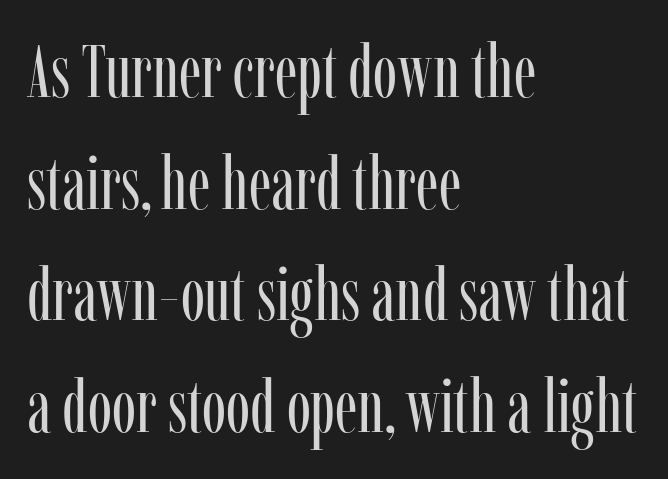
The image shows 73 px regular-weight, condensed serif type, upright; set left-aligned, normal line spacing (1.53x), normal letter spacing, not underlined; low stroke contrast and a medium x-height.
